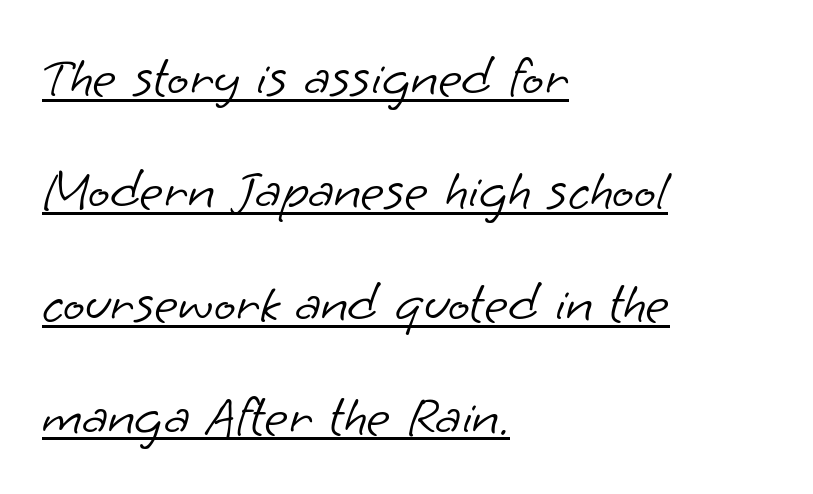
Q: Is the text bold? A: No.
Q: Is the typeface a serif or a sans-serif typeface? A: Sans-serif.
Q: Is the text underlined? A: Yes.
Q: How is the paragraph aligned? A: Left-aligned.
Q: Is the spacing between letters normal or unusually wide? A: Normal.
Q: Is the spacing between lines tight, normal or loose? A: Loose.
Q: Width (condensed, normal, or wide)? A: Normal.
Q: Stroke contrast? A: Low.
Q: x-height? A: Small.
Q: Monospaced? A: No.
